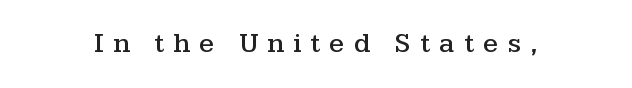
Q: Is the text italic (slanted)? A: No, it is upright.
Q: Is the typeface a serif or a sans-serif typeface? A: Serif.
Q: Is the text underlined? A: No.
Q: Is the spacing between letters normal or unusually wide? A: Unusually wide.
Q: Width (condensed, normal, or wide)? A: Wide.
Q: Stroke contrast? A: Medium.
Q: x-height? A: Medium.
Q: Monospaced? A: No.
